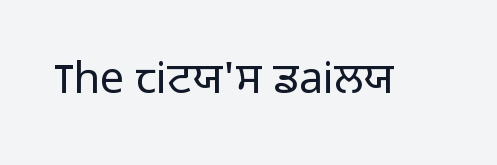
Q: Is the text bold? A: No.
Q: Is the text italic (slanted)? A: No, it is upright.
Q: Is the typeface a serif or a sans-serif typeface? A: Sans-serif.
Q: Is the text underlined? A: No.
Q: Is the spacing between letters normal or unusually wide? A: Normal.
Q: Width (condensed, normal, or wide)? A: Normal.
Q: Stroke contrast? A: Low.
Q: x-height? A: Medium.
Q: Monospaced? A: No.
